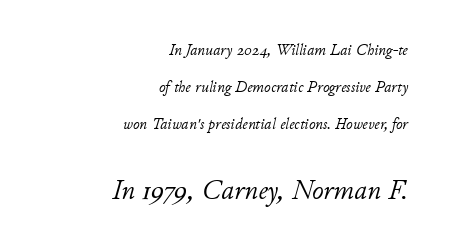
{"italic": "yes", "lean": "right", "slant_degrees": 11, "bold": "no", "weight": "light", "width": "normal", "stroke_contrast": "low", "x_height": "small", "monospaced": "no", "underline": "no", "align": "right", "line_spacing": "loose", "line_spacing_ratio": 2.3, "letter_spacing": "normal", "letter_spacing_em": 0.0, "larger_block": "second", "size_ratio": 1.75, "glyph_px": 28}
